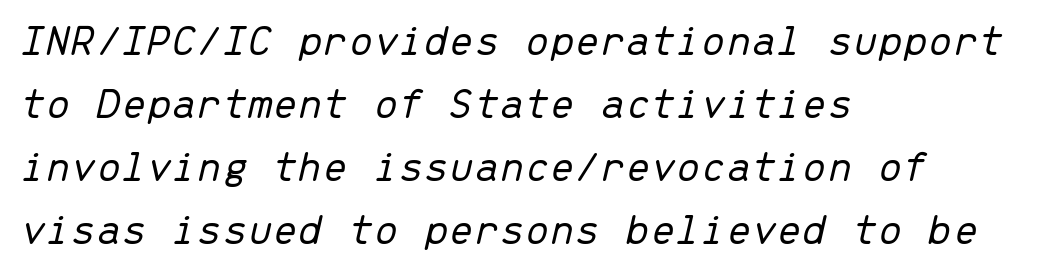
{"italic": "yes", "lean": "right", "slant_degrees": 13, "bold": "no", "weight": "light", "width": "normal", "stroke_contrast": "low", "x_height": "medium", "monospaced": "yes", "underline": "no", "align": "left", "line_spacing": "normal", "line_spacing_ratio": 1.4, "letter_spacing": "normal", "letter_spacing_em": 0.0, "glyph_px": 45}
